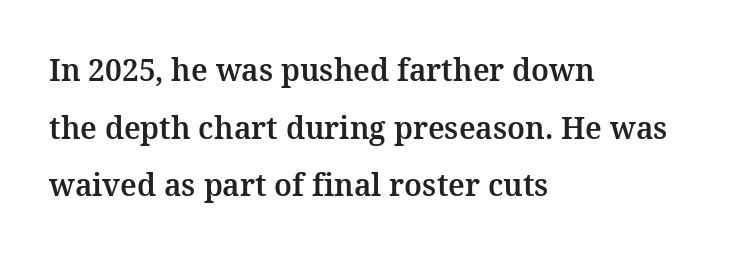
The image shows 30 px serif type, upright; set left-aligned, loose line spacing (1.92x), normal letter spacing, not underlined; medium stroke contrast and a medium x-height.
